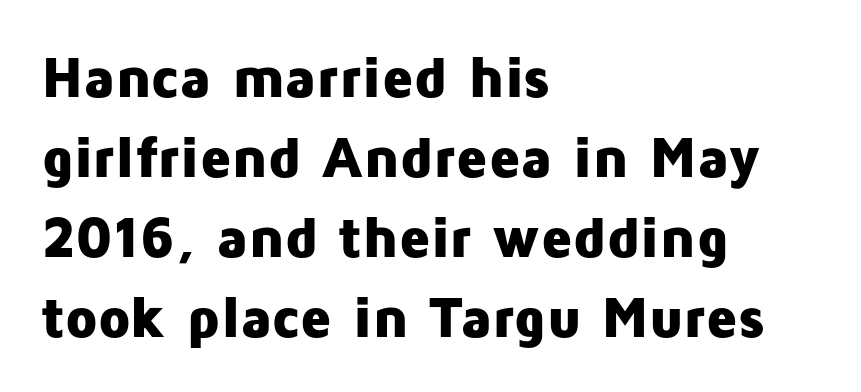
Classification — sans serif. Is the block centered? No — it sits flush against the left margin. This sample has the flowing, uneven cadence of proportional lettering. Spacing between characters is what you'd get straight out of the box. The passage shown stacks its lines at a standard gap.
